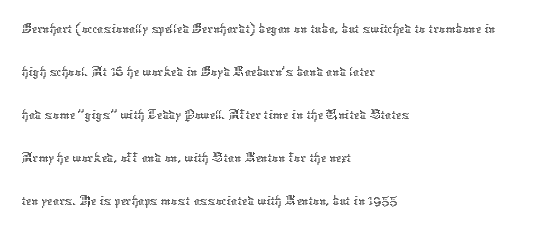
{"italic": "no", "bold": "no", "weight": "thin", "width": "normal", "stroke_contrast": "low", "x_height": "medium", "monospaced": "no", "underline": "no", "align": "left", "line_spacing": "normal", "line_spacing_ratio": 1.39, "letter_spacing": "normal", "letter_spacing_em": 0.0, "glyph_px": 31}
